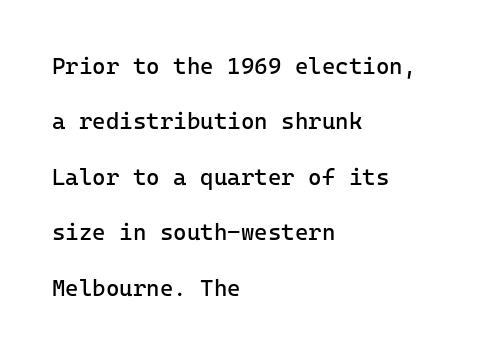
Q: Is the text bold? A: No.
Q: Is the text italic (slanted)? A: No, it is upright.
Q: Is the text underlined? A: No.
Q: How is the paragraph aligned? A: Left-aligned.
Q: Is the spacing between letters normal or unusually wide? A: Normal.
Q: Is the spacing between lines tight, normal or loose? A: Loose.
